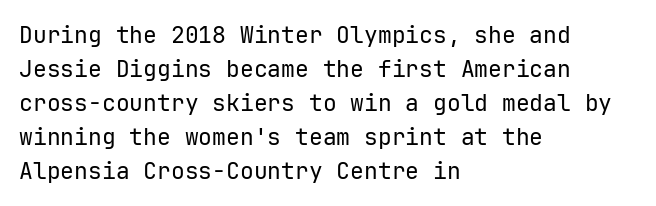
{"italic": "no", "bold": "no", "underline": "no", "align": "left", "line_spacing": "normal", "line_spacing_ratio": 1.48, "letter_spacing": "normal", "letter_spacing_em": 0.0, "glyph_px": 23}
